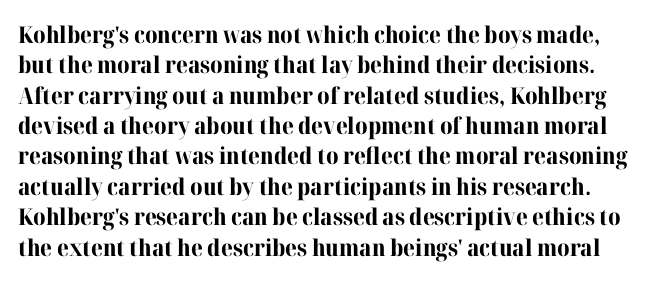
The image shows 23 px bold type, upright; set normal line spacing (1.32x), normal letter spacing, not underlined.
